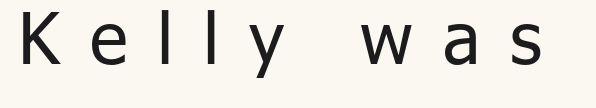
Spacing verdict: proportional, widths tailored to each character. Vertical stems look standard width or narrower in stroke. In terms of posture, this sample is upright. This is sans-serif lettering, the kind often seen on screens and signage.
